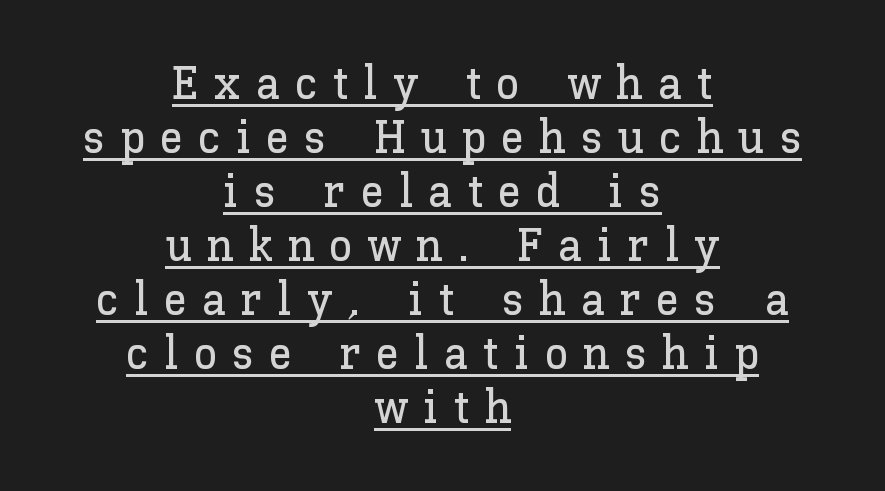
{"italic": "no", "width": "normal", "stroke_contrast": "low", "x_height": "medium", "monospaced": "no", "underline": "yes", "align": "center", "line_spacing": "tight", "line_spacing_ratio": 1.15, "letter_spacing": "wide", "letter_spacing_em": 0.32, "glyph_px": 47}
